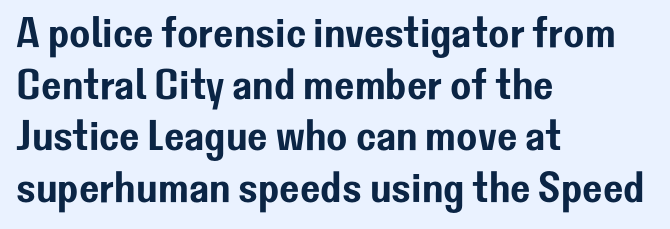
Q: Is the text italic (slanted)? A: No, it is upright.
Q: Is the typeface a serif or a sans-serif typeface? A: Sans-serif.
Q: Is the text underlined? A: No.
Q: How is the paragraph aligned? A: Left-aligned.
Q: Is the spacing between letters normal or unusually wide? A: Normal.
Q: Width (condensed, normal, or wide)? A: Normal.
Q: Stroke contrast? A: Low.
Q: x-height? A: Medium.
Q: Monospaced? A: No.
